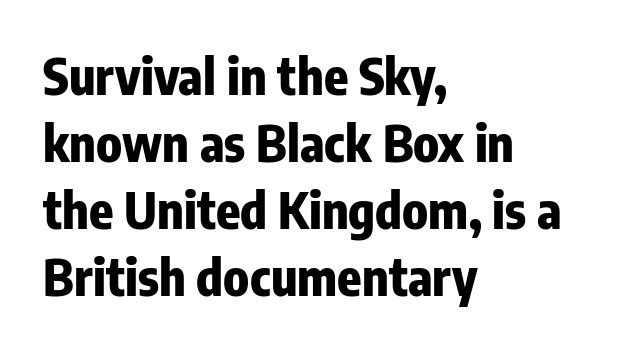
{"serif": "no", "italic": "no", "bold": "yes", "weight": "heavy", "width": "condensed", "stroke_contrast": "low", "x_height": "medium", "monospaced": "no", "underline": "no", "align": "left", "line_spacing": "normal", "line_spacing_ratio": 1.34, "letter_spacing": "normal", "letter_spacing_em": 0.0, "glyph_px": 50}
